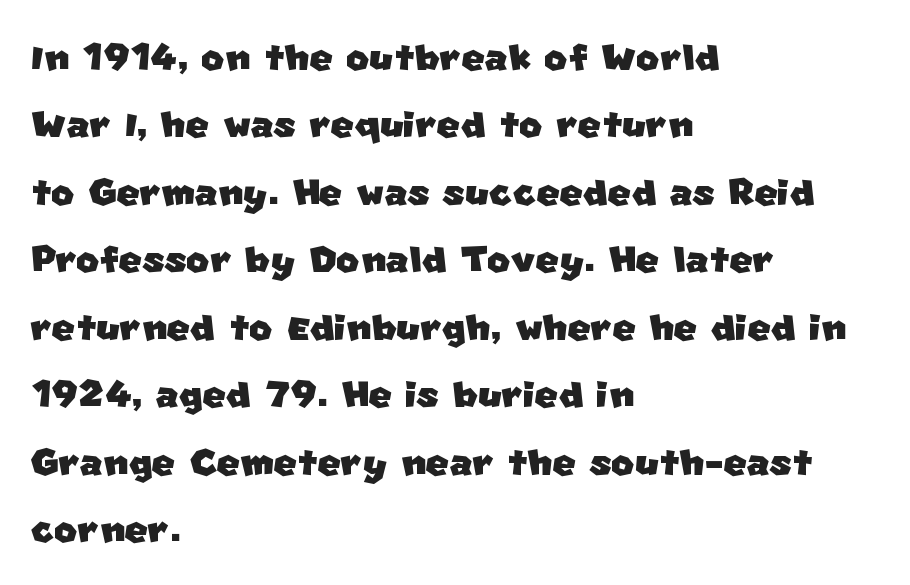
Q: Is the typeface a serif or a sans-serif typeface? A: Sans-serif.
Q: Is the text underlined? A: No.
Q: How is the paragraph aligned? A: Left-aligned.
Q: Is the spacing between letters normal or unusually wide? A: Normal.
Q: Is the spacing between lines tight, normal or loose? A: Normal.
Q: Width (condensed, normal, or wide)? A: Normal.
Q: Stroke contrast? A: Low.
Q: x-height? A: Large.
Q: Monospaced? A: No.
